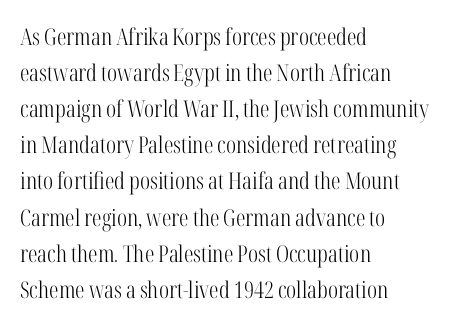
{"italic": "no", "bold": "no", "underline": "no", "align": "left", "line_spacing": "normal", "line_spacing_ratio": 1.57, "letter_spacing": "normal", "letter_spacing_em": 0.0, "glyph_px": 23}
